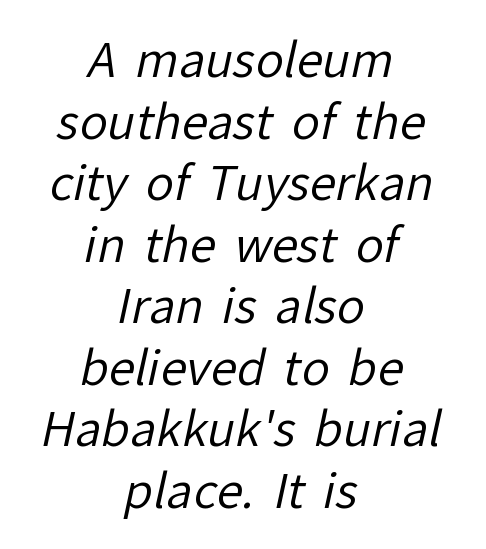
{"serif": "no", "bold": "no", "weight": "regular", "width": "normal", "stroke_contrast": "low", "x_height": "medium", "monospaced": "no", "underline": "no", "align": "center", "line_spacing": "normal", "line_spacing_ratio": 1.31, "letter_spacing": "normal", "letter_spacing_em": 0.0, "glyph_px": 47}
